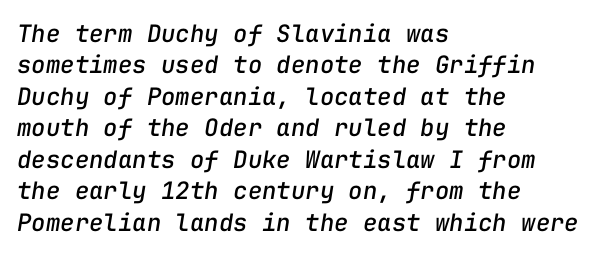
The image shows 24 px text type, italic (leaning right); set left-aligned, normal line spacing (1.31x), normal letter spacing, not underlined.
